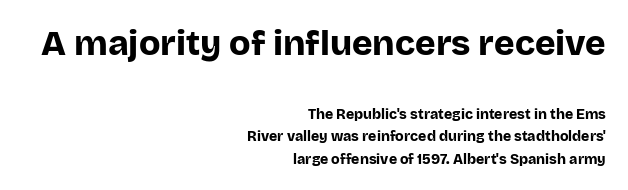
Baseline-to-baseline distance is the conventional proportion of letter height. Glance below the letters and you will spot only blank space. Compared with typical body copy, the letter spacing here is the same. A full-strength bold gives these letters their thick strokes. The lettering stays uniformly vertical, giving the passage a roman look. In CSS terms this would be text-align: right.
